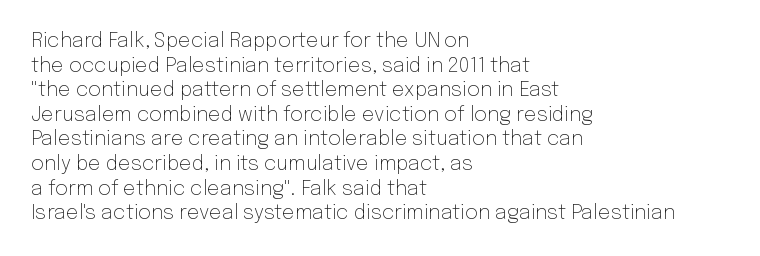
{"italic": "no", "bold": "no", "underline": "no", "align": "left", "line_spacing_ratio": 1.23, "letter_spacing": "normal", "letter_spacing_em": 0.0, "glyph_px": 20}
